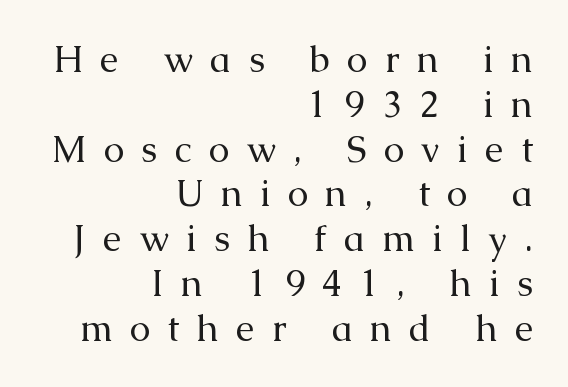
Q: Is the text bold? A: No.
Q: Is the text italic (slanted)? A: No, it is upright.
Q: Is the typeface a serif or a sans-serif typeface? A: Serif.
Q: Is the text underlined? A: No.
Q: How is the paragraph aligned? A: Right-aligned.
Q: Is the spacing between letters normal or unusually wide? A: Unusually wide.
Q: Width (condensed, normal, or wide)? A: Normal.
Q: Stroke contrast? A: Medium.
Q: x-height? A: Medium.
Q: Monospaced? A: No.
